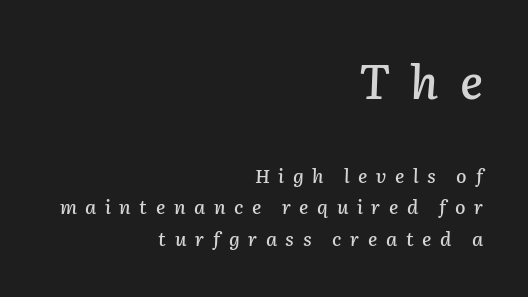
The lines sit at an ordinary, default distance from one another. Size hierarchy here favors the leading block over the trailing one. The face used here is proportionally spaced, like ordinary book or web type. Each word looks stretched out because of the extra space between its letters. The strip under each line holds only bare page.
